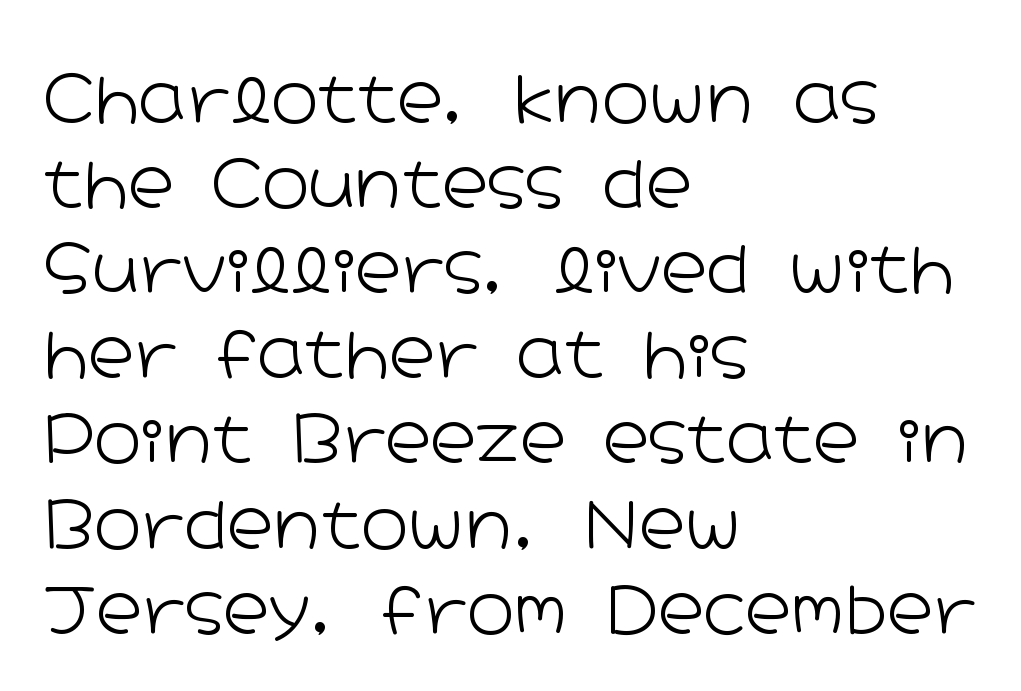
Q: Is the text bold? A: No.
Q: Is the text italic (slanted)? A: No, it is upright.
Q: Is the typeface a serif or a sans-serif typeface? A: Sans-serif.
Q: Is the text underlined? A: No.
Q: How is the paragraph aligned? A: Left-aligned.
Q: Is the spacing between letters normal or unusually wide? A: Normal.
Q: Is the spacing between lines tight, normal or loose? A: Normal.
Q: Width (condensed, normal, or wide)? A: Wide.
Q: Stroke contrast? A: Low.
Q: x-height? A: Medium.
Q: Monospaced? A: No.
